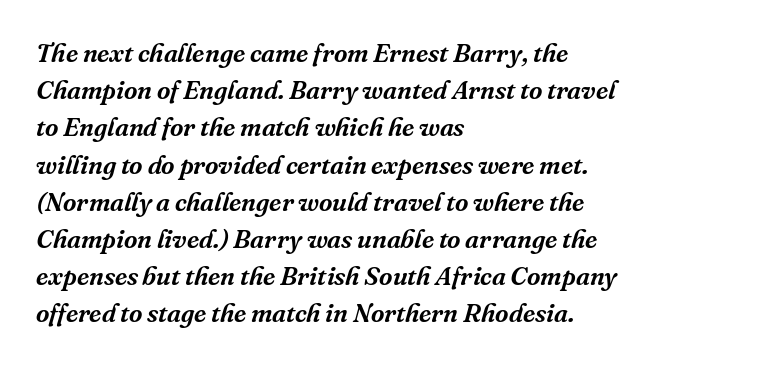
A classic flush-left, rag-right setting is used for this passage. Compared with typical body copy, the letter spacing here is the same. Is there much room between lines? A standard amount, neither cramped nor airy. Every character sits at an angle, as italics do. The gap between lines stays unmarked.
